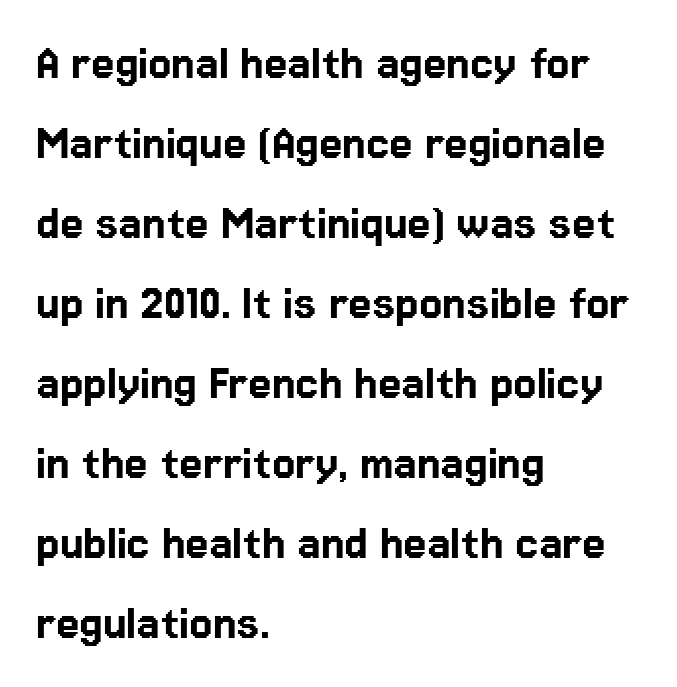
Q: Is the text italic (slanted)? A: No, it is upright.
Q: Is the typeface a serif or a sans-serif typeface? A: Sans-serif.
Q: Is the text underlined? A: No.
Q: How is the paragraph aligned? A: Left-aligned.
Q: Is the spacing between letters normal or unusually wide? A: Normal.
Q: Is the spacing between lines tight, normal or loose? A: Normal.
Q: Width (condensed, normal, or wide)? A: Normal.
Q: Stroke contrast? A: Low.
Q: x-height? A: Medium.
Q: Monospaced? A: No.
